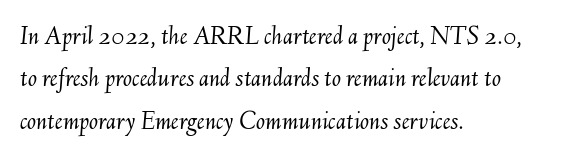
{"italic": "yes", "lean": "right", "slant_degrees": 6, "bold": "no", "underline": "no", "align": "left", "line_spacing": "normal", "line_spacing_ratio": 1.57, "letter_spacing": "normal", "letter_spacing_em": 0.0, "glyph_px": 27}
